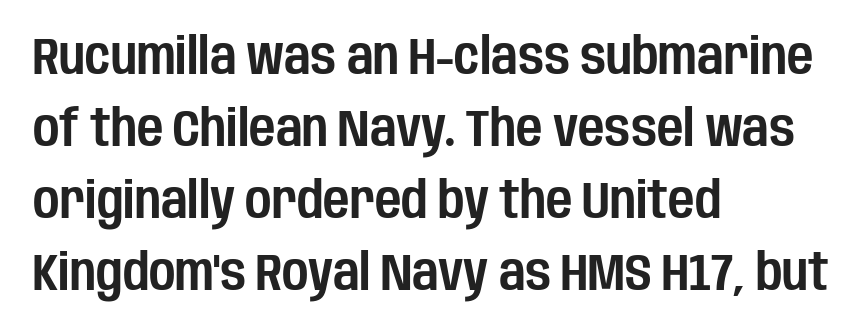
The image shows 51 px condensed sans-serif type, upright; set left-aligned, normal line spacing (1.41x), normal letter spacing, not underlined; low stroke contrast and a large x-height.
